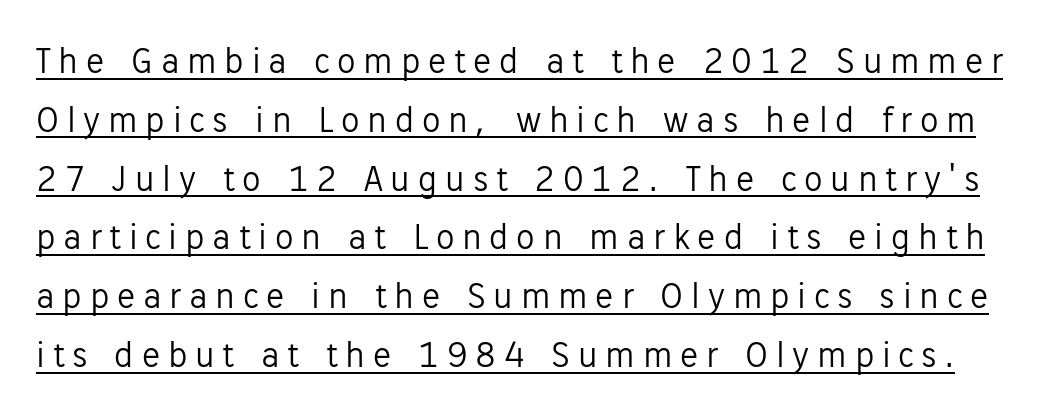
The image shows 37 px light sans-serif type, upright; set normal line spacing (1.59x), unusually wide letter spacing (+0.21 em), underlined; low stroke contrast and a medium x-height.
